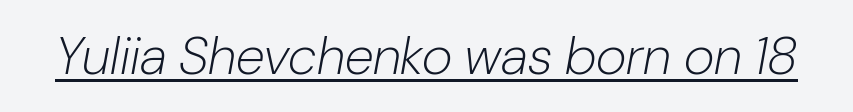
{"italic": "yes", "lean": "right", "slant_degrees": 10, "bold": "no", "weight": "light", "width": "normal", "stroke_contrast": "low", "x_height": "medium", "monospaced": "no", "underline": "yes", "letter_spacing": "normal", "letter_spacing_em": 0.0, "glyph_px": 53}
